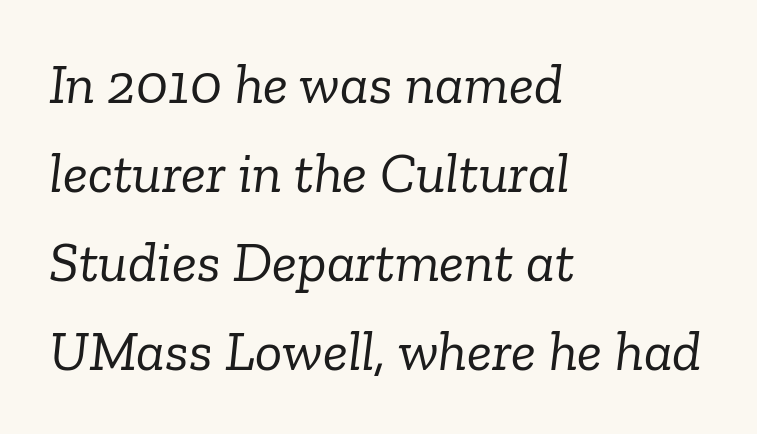
Anything drawn beneath the words? Only blank space. Notice how the passage keeps a crisp vertical edge on the left only. The font is comparable to plain body text, perhaps lighter. Standard letterfit; no display-style spreading of the glyphs. What kind of face is this? One with serifs.
